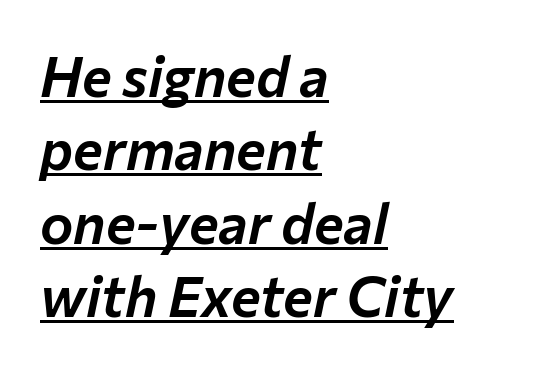
The image shows 56 px text type, italic (leaning right); set left-aligned, normal line spacing (1.31x), normal letter spacing, underlined; low stroke contrast and a medium x-height.
